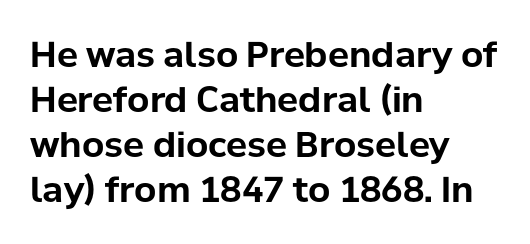
{"serif": "no", "italic": "no", "bold": "yes", "weight": "bold", "width": "normal", "stroke_contrast": "low", "x_height": "medium", "monospaced": "no", "underline": "no", "align": "left", "line_spacing": "normal", "line_spacing_ratio": 1.29, "letter_spacing": "normal", "letter_spacing_em": 0.0, "glyph_px": 35}
